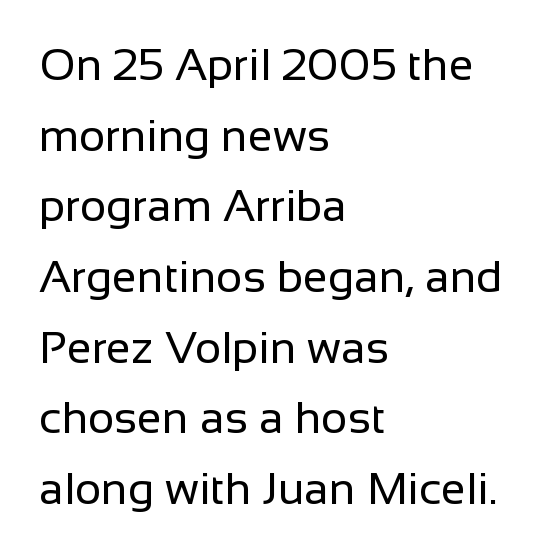
The image shows 45 px regular-weight sans-serif type, upright; set left-aligned, normal line spacing (1.57x), normal letter spacing, not underlined; low stroke contrast and a medium x-height.
